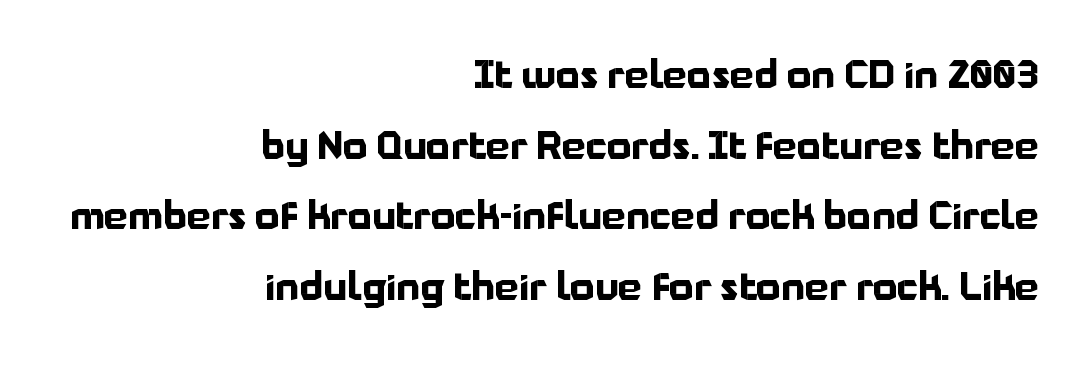
{"serif": "no", "italic": "no", "bold": "yes", "weight": "bold", "width": "normal", "stroke_contrast": "low", "x_height": "medium", "monospaced": "no", "underline": "no", "align": "right", "line_spacing_ratio": 1.86, "letter_spacing": "normal", "letter_spacing_em": 0.0, "glyph_px": 38}
